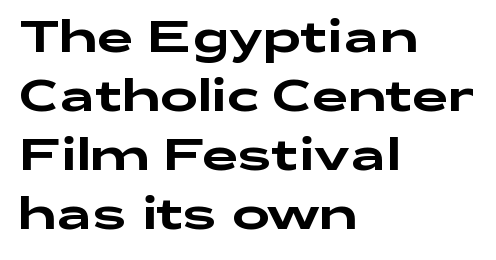
Typeset ragged right — the left edge is the straight one. The specimen reads as upright at a glance. Glance below the letters and you will spot only blank space. Letterform terminals end flat and unadorned throughout the passage.
